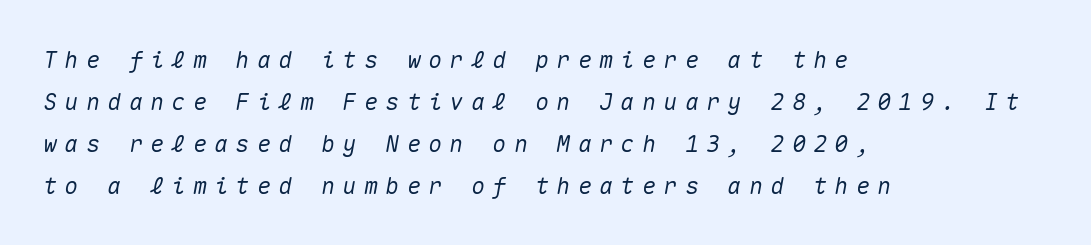
The image shows 23 px text type, italic (leaning right); set left-aligned, line spacing 1.82x, unusually wide letter spacing (+0.33 em), not underlined.
